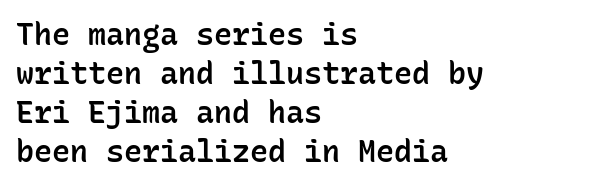
Here the glyphs are tracked normally, forming tight word shapes. The lettering stays uniformly vertical, giving the passage a roman look. Students, observe: this is what conventionally led text looks like. Glance below the letters and you will spot only blank space. Look at the bottom of the vertical strokes: they stop flat, with no serifs.
